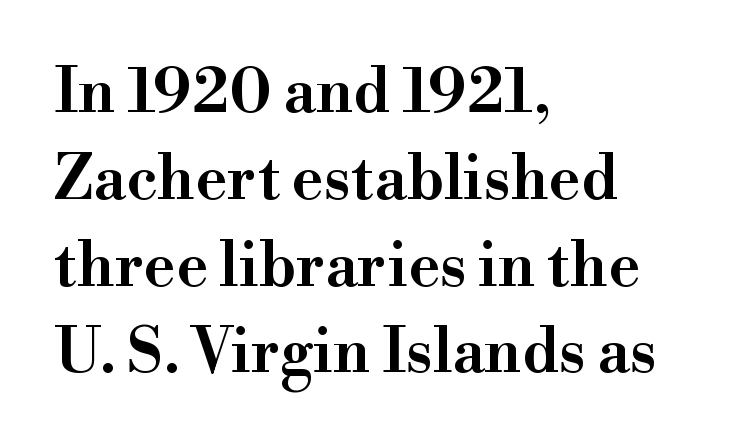
{"serif": "yes", "italic": "no", "bold": "semi", "weight": "semibold", "width": "normal", "stroke_contrast": "high", "x_height": "small", "monospaced": "no", "underline": "no", "align": "left", "line_spacing": "normal", "line_spacing_ratio": 1.4, "letter_spacing": "normal", "letter_spacing_em": 0.0, "glyph_px": 62}
